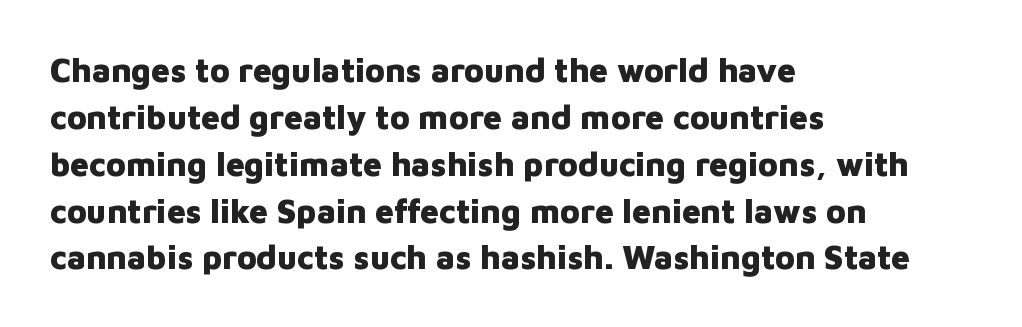
Q: Is the text bold? A: Yes.
Q: Is the text italic (slanted)? A: No, it is upright.
Q: Is the typeface a serif or a sans-serif typeface? A: Sans-serif.
Q: Is the text underlined? A: No.
Q: How is the paragraph aligned? A: Left-aligned.
Q: Is the spacing between letters normal or unusually wide? A: Normal.
Q: Is the spacing between lines tight, normal or loose? A: Normal.
Q: Width (condensed, normal, or wide)? A: Normal.
Q: Stroke contrast? A: Low.
Q: x-height? A: Medium.
Q: Monospaced? A: No.
